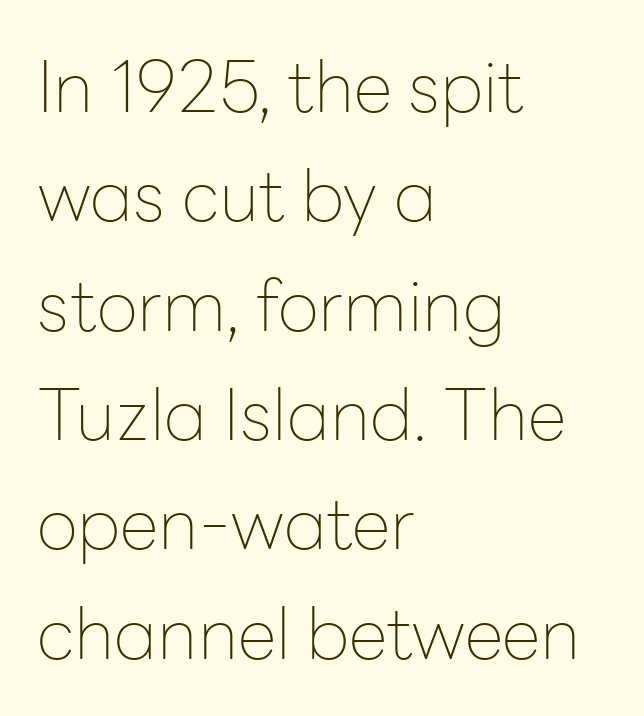
Q: Is the text bold? A: No.
Q: Is the text italic (slanted)? A: No, it is upright.
Q: Is the typeface a serif or a sans-serif typeface? A: Sans-serif.
Q: Is the text underlined? A: No.
Q: How is the paragraph aligned? A: Left-aligned.
Q: Is the spacing between letters normal or unusually wide? A: Normal.
Q: Is the spacing between lines tight, normal or loose? A: Normal.
Q: Width (condensed, normal, or wide)? A: Normal.
Q: Stroke contrast? A: Low.
Q: x-height? A: Medium.
Q: Monospaced? A: No.
